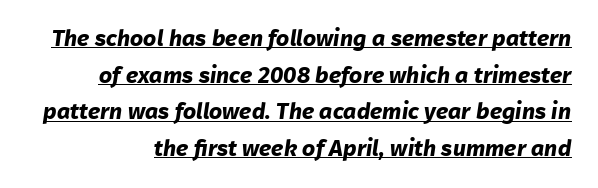
{"bold": "yes", "underline": "yes", "align": "right", "line_spacing": "normal", "line_spacing_ratio": 1.59, "letter_spacing": "normal", "letter_spacing_em": 0.0, "glyph_px": 23}
